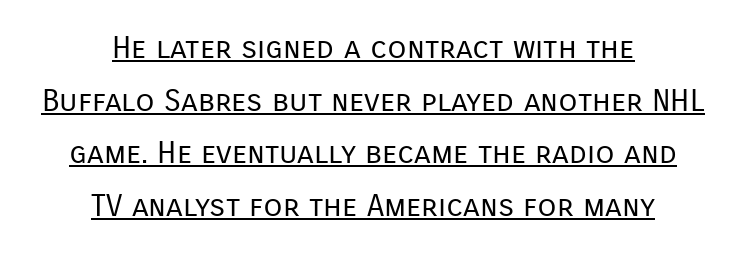
The image shows 31 px regular-weight sans-serif type, upright; set centered, normal line spacing (1.7x), normal letter spacing, underlined; low stroke contrast and a medium x-height.
